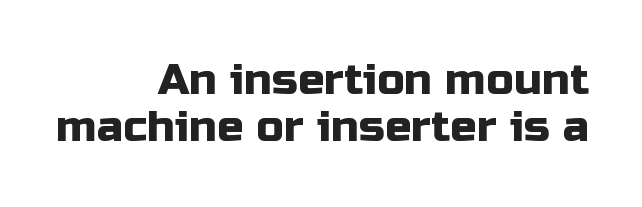
Anything drawn beneath the words? Only blank space. The type is set solid horizontally, with unmodified tracking. Do the characters align in a grid? No, the font is proportional. Leading: reduced. Serif or sans? Sans — the stroke terminals are bare. The lines are quadded right.
